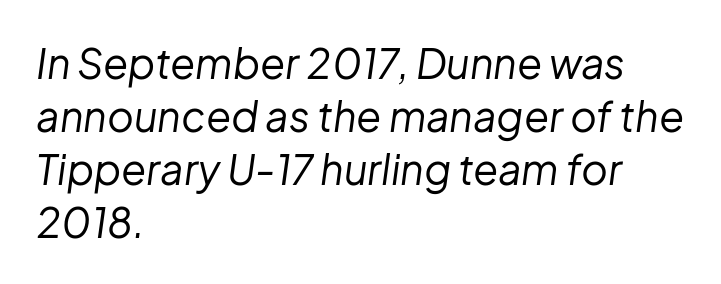
The image shows 41 px regular-weight type, italic (leaning right); set left-aligned, normal line spacing (1.29x), normal letter spacing, not underlined; low stroke contrast and a medium x-height.
